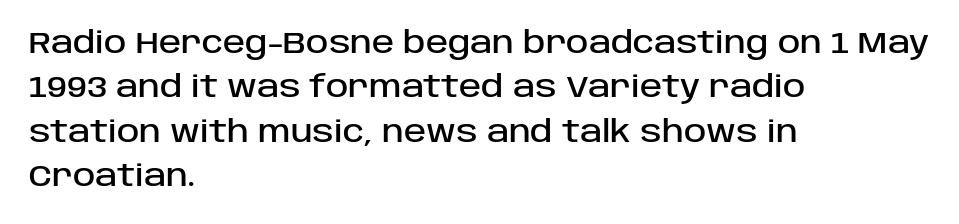
Q: Is the text italic (slanted)? A: No, it is upright.
Q: Is the typeface a serif or a sans-serif typeface? A: Sans-serif.
Q: Is the text underlined? A: No.
Q: How is the paragraph aligned? A: Left-aligned.
Q: Is the spacing between letters normal or unusually wide? A: Normal.
Q: Is the spacing between lines tight, normal or loose? A: Normal.
Q: Width (condensed, normal, or wide)? A: Normal.
Q: Stroke contrast? A: Low.
Q: x-height? A: Large.
Q: Monospaced? A: No.
